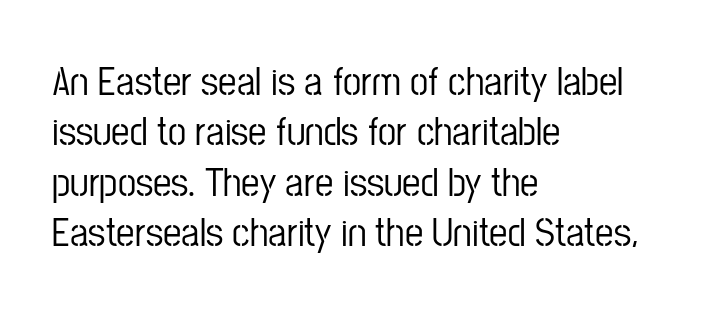
The passage shown is not underscored anywhere. The rendering uses natural spacing where letterforms have individual widths. A sans-serif font was chosen for this passage. Look at the tracking — it's just the regular setting, nothing added.
